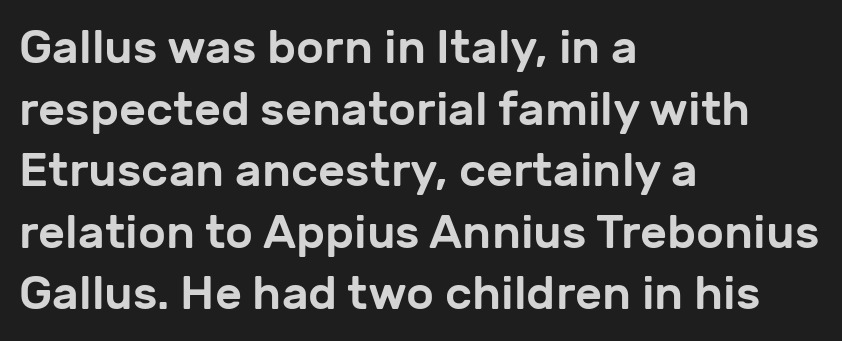
The image shows 47 px sans-serif type, upright; set left-aligned, normal line spacing (1.31x), normal letter spacing, not underlined; low stroke contrast and a medium x-height.
